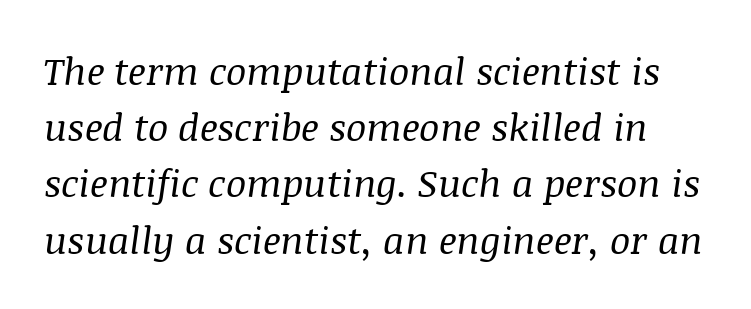
Students, note that the glyphs here touch the page at normal intervals. The passage shown leans; its letterforms are oblique. A typesetter would label this face a serif. The weight tops out at a normal text grade.
